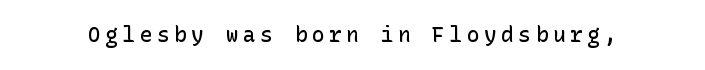
{"italic": "no", "bold": "semi", "underline": "no", "letter_spacing": "wide", "letter_spacing_em": 0.22, "glyph_px": 21}
